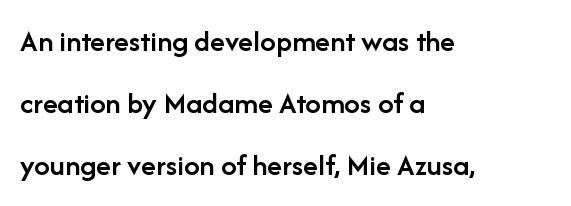
The image shows 31 px semibold sans-serif type, upright; set left-aligned, loose line spacing (2.0x), normal letter spacing, not underlined; low stroke contrast and a medium x-height.
